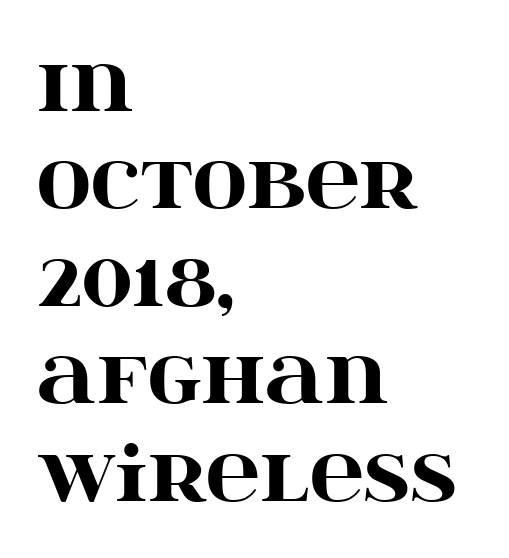
The image shows 75 px heavy, wide serif type, upright; set left-aligned, normal line spacing (1.3x), normal letter spacing, not underlined; high stroke contrast and a large x-height.
